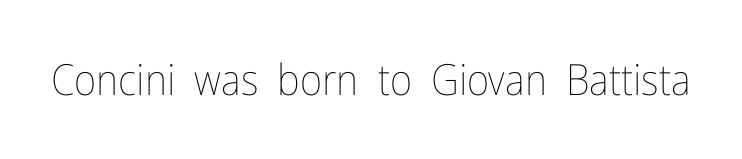
The image shows 43 px thin, condensed type, upright; set normal letter spacing, not underlined; low stroke contrast and a medium x-height.
